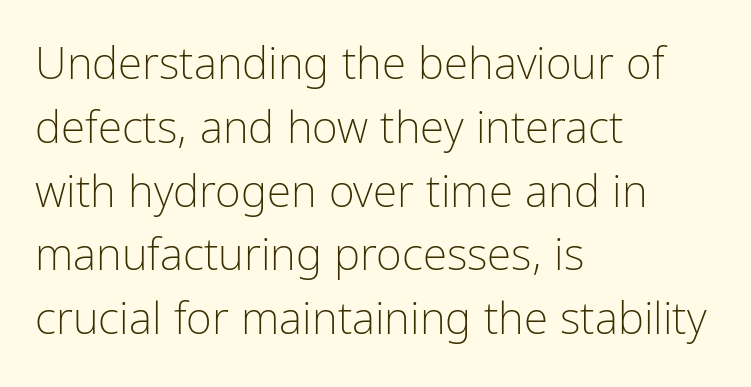
{"serif": "no", "italic": "no", "bold": "no", "weight": "light", "width": "condensed", "stroke_contrast": "low", "x_height": "medium", "monospaced": "no", "underline": "no", "align": "left", "line_spacing": "normal", "line_spacing_ratio": 1.45, "letter_spacing": "normal", "letter_spacing_em": 0.0, "glyph_px": 44}
